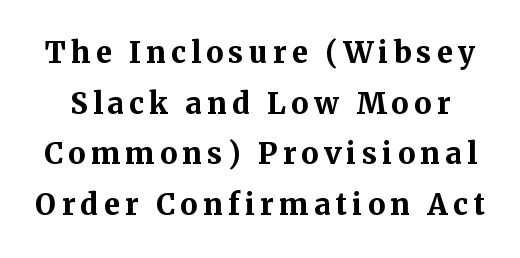
{"serif": "yes", "italic": "no", "bold": "yes", "weight": "bold", "width": "normal", "stroke_contrast": "medium", "x_height": "medium", "monospaced": "no", "underline": "no", "line_spacing_ratio": 1.75, "glyph_px": 29}
